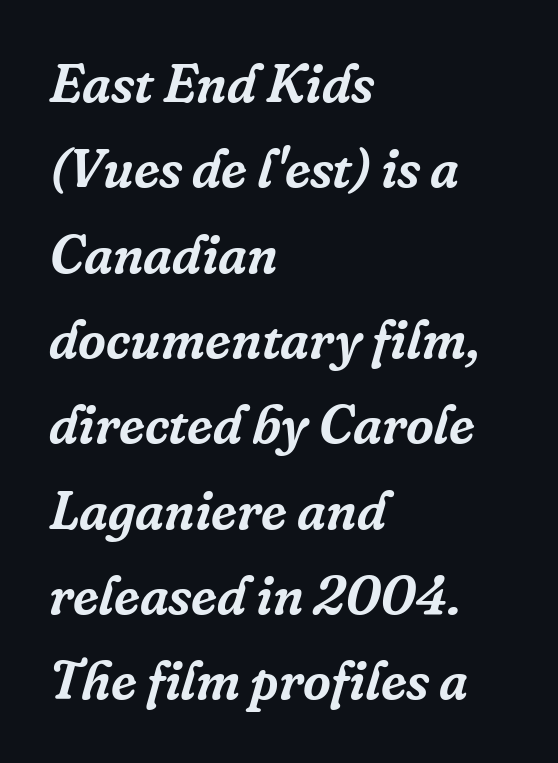
{"serif": "yes", "italic": "yes", "lean": "right", "slant_degrees": 16, "width": "normal", "stroke_contrast": "low", "x_height": "medium", "monospaced": "no", "underline": "no", "align": "left", "line_spacing": "normal", "line_spacing_ratio": 1.58, "letter_spacing": "normal", "letter_spacing_em": 0.0, "glyph_px": 54}
